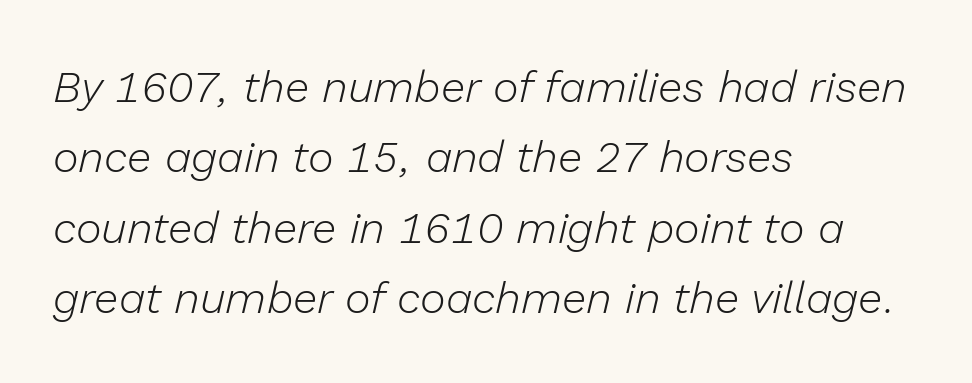
No extra tracking has been applied to these lines. Line starts are locked; line ends wander. Italic? Definitely — the glyphs are oblique. The characters are drawn with everyday or finer stroke widths.
